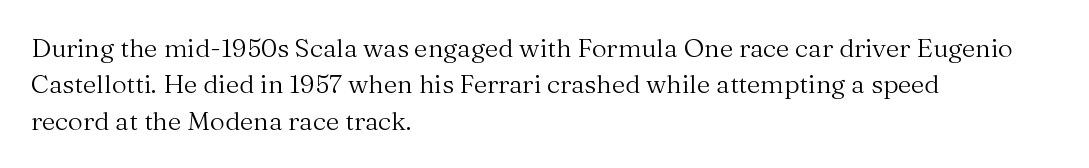
Q: Is the text bold? A: No.
Q: Is the text italic (slanted)? A: No, it is upright.
Q: Is the text underlined? A: No.
Q: How is the paragraph aligned? A: Left-aligned.
Q: Is the spacing between letters normal or unusually wide? A: Normal.
Q: Is the spacing between lines tight, normal or loose? A: Normal.
